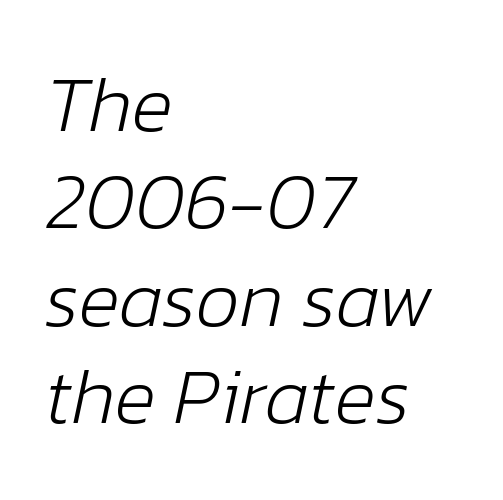
The tracking reads as untouched default to a designer's eye. The paragraph has a hard left edge and a soft right edge. The passage shown leans; its letterforms are oblique. Varying glyph widths throughout — classic text-font behaviour. Does the leading feel generous? No, just average.
